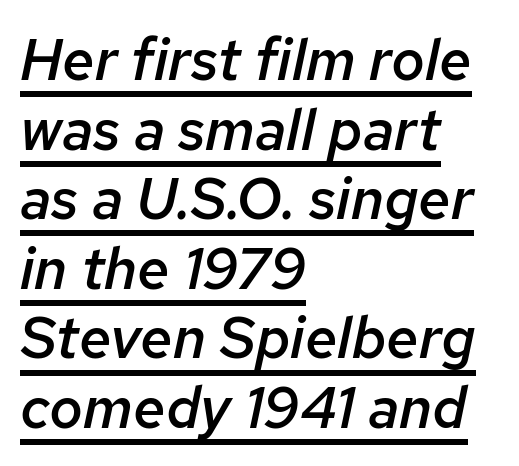
{"italic": "yes", "lean": "right", "slant_degrees": 12, "bold": "semi", "weight": "semibold", "width": "normal", "stroke_contrast": "low", "x_height": "medium", "monospaced": "no", "underline": "yes", "align": "left", "line_spacing_ratio": 1.2, "letter_spacing": "normal", "letter_spacing_em": 0.0, "glyph_px": 58}
